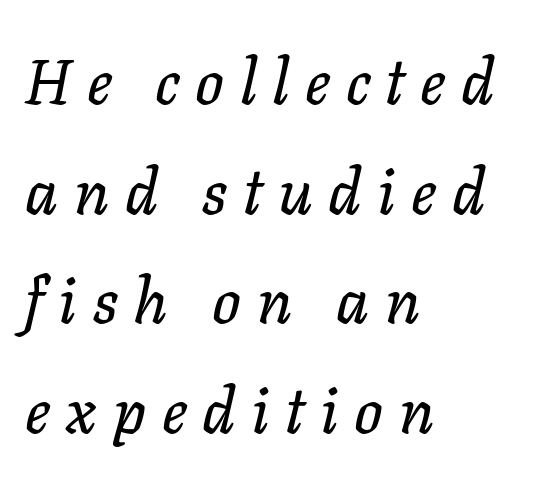
Q: Is the text italic (slanted)? A: Yes, it leans right by about 11 degrees.
Q: Is the text underlined? A: No.
Q: How is the paragraph aligned? A: Left-aligned.
Q: Is the spacing between letters normal or unusually wide? A: Unusually wide.
Q: Width (condensed, normal, or wide)? A: Normal.
Q: Stroke contrast? A: Low.
Q: x-height? A: Medium.
Q: Monospaced? A: No.
